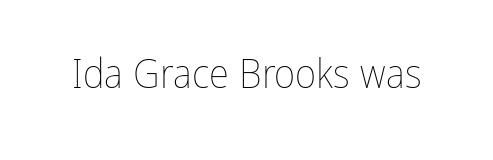
Q: Is the text bold? A: No.
Q: Is the text italic (slanted)? A: No, it is upright.
Q: Is the text underlined? A: No.
Q: Is the spacing between letters normal or unusually wide? A: Normal.
Q: Width (condensed, normal, or wide)? A: Condensed.
Q: Stroke contrast? A: Low.
Q: x-height? A: Medium.
Q: Monospaced? A: No.
